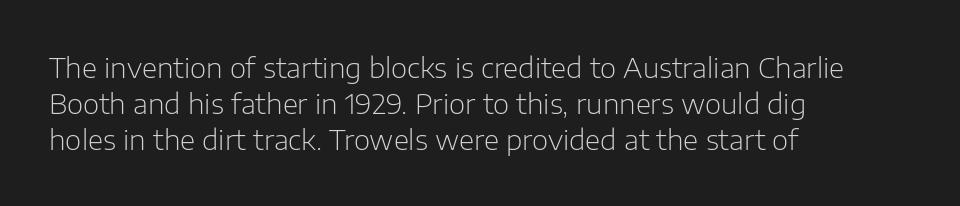
Q: Is the text bold? A: No.
Q: Is the text italic (slanted)? A: No, it is upright.
Q: Is the typeface a serif or a sans-serif typeface? A: Sans-serif.
Q: Is the text underlined? A: No.
Q: How is the paragraph aligned? A: Left-aligned.
Q: Is the spacing between letters normal or unusually wide? A: Normal.
Q: Is the spacing between lines tight, normal or loose? A: Normal.
Q: Width (condensed, normal, or wide)? A: Normal.
Q: Stroke contrast? A: Low.
Q: x-height? A: Medium.
Q: Monospaced? A: No.
